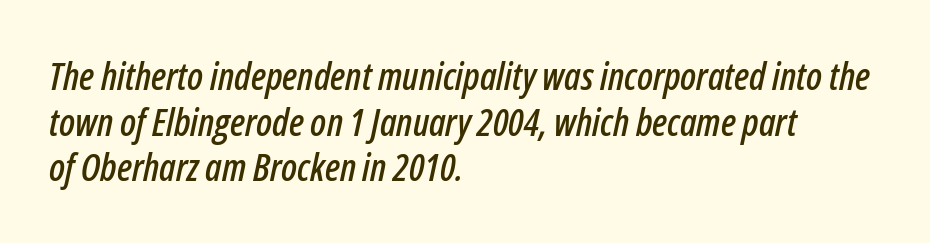
Q: Is the text italic (slanted)? A: Yes, it leans right by about 12 degrees.
Q: Is the text underlined? A: No.
Q: How is the paragraph aligned? A: Left-aligned.
Q: Is the spacing between letters normal or unusually wide? A: Normal.
Q: Width (condensed, normal, or wide)? A: Condensed.
Q: Stroke contrast? A: Low.
Q: x-height? A: Medium.
Q: Monospaced? A: No.
